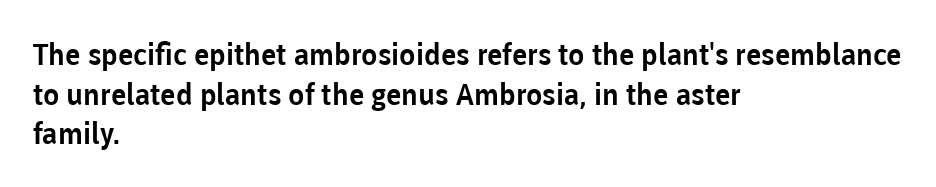
Q: Is the text italic (slanted)? A: No, it is upright.
Q: Is the typeface a serif or a sans-serif typeface? A: Sans-serif.
Q: Is the text underlined? A: No.
Q: How is the paragraph aligned? A: Left-aligned.
Q: Is the spacing between letters normal or unusually wide? A: Normal.
Q: Is the spacing between lines tight, normal or loose? A: Normal.
Q: Width (condensed, normal, or wide)? A: Normal.
Q: Stroke contrast? A: Low.
Q: x-height? A: Medium.
Q: Monospaced? A: No.
